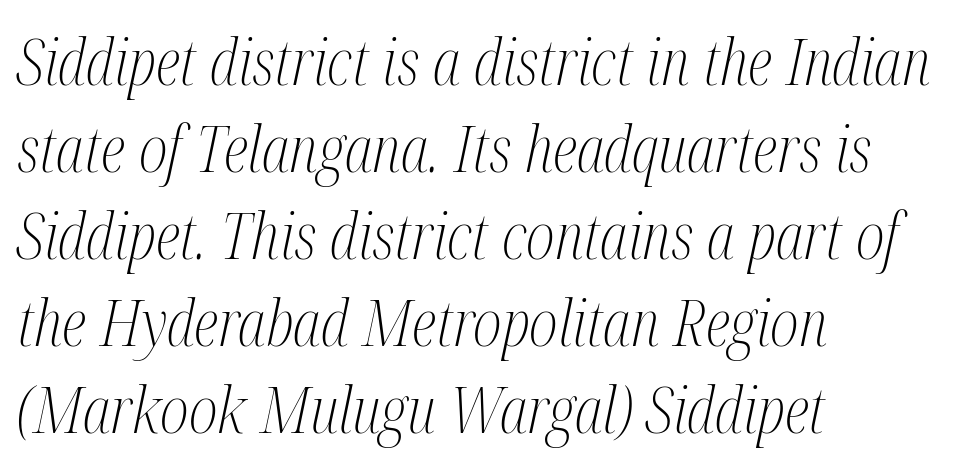
Q: Is the text bold? A: No.
Q: Is the text italic (slanted)? A: Yes, it leans right by about 12 degrees.
Q: Is the typeface a serif or a sans-serif typeface? A: Serif.
Q: Is the text underlined? A: No.
Q: How is the paragraph aligned? A: Left-aligned.
Q: Is the spacing between letters normal or unusually wide? A: Normal.
Q: Is the spacing between lines tight, normal or loose? A: Normal.
Q: Width (condensed, normal, or wide)? A: Condensed.
Q: Stroke contrast? A: Medium.
Q: x-height? A: Medium.
Q: Monospaced? A: No.
